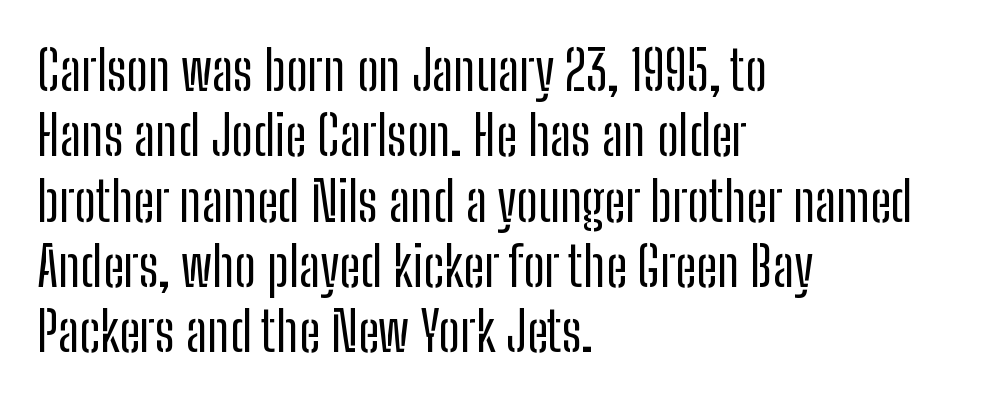
Teacher's note: observe the even left margin — that is flush-left alignment. This is not heavy type; no bold has been used. Serifs: no, the terminals of the letterforms are clean. When letters stand straight like this, we call the style roman or upright. The baseline area is clear.
